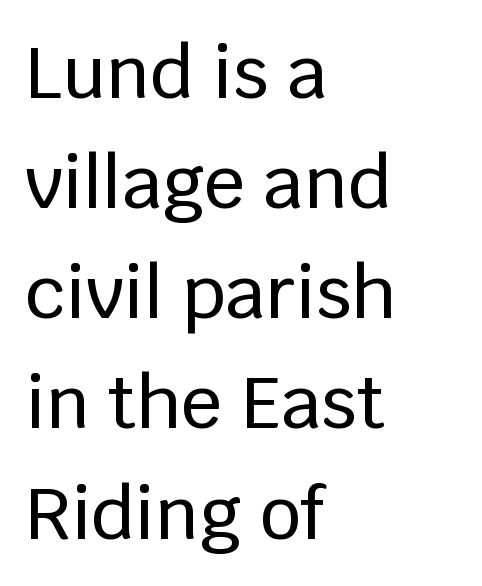
{"serif": "no", "italic": "no", "width": "normal", "stroke_contrast": "low", "x_height": "large", "monospaced": "no", "underline": "no", "align": "left", "line_spacing": "normal", "line_spacing_ratio": 1.53, "letter_spacing": "normal", "letter_spacing_em": 0.0, "glyph_px": 72}
